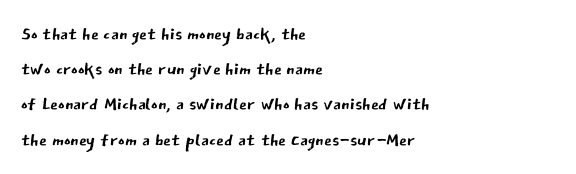
The image shows 25 px text type, upright; set left-aligned, normal line spacing (1.41x), normal letter spacing, not underlined.
